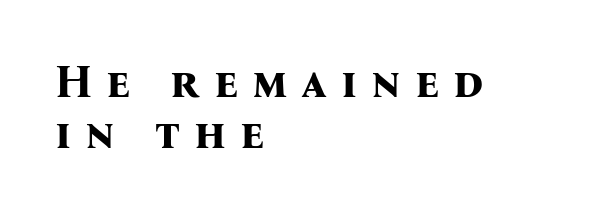
{"serif": "yes", "italic": "no", "bold": "yes", "weight": "bold", "width": "normal", "stroke_contrast": "medium", "x_height": "medium", "monospaced": "no", "underline": "no", "align": "left", "line_spacing": "tight", "line_spacing_ratio": 1.14, "letter_spacing": "wide", "letter_spacing_em": 0.31, "glyph_px": 45}
